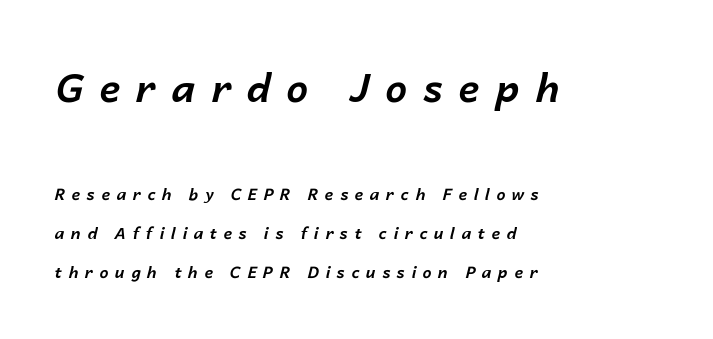
The image shows 39 px bold type, italic (leaning right); set left-aligned, loose line spacing (2.43x), unusually wide letter spacing (+0.41 em), not underlined; the first (top) block is 2.44x larger; low stroke contrast and a medium x-height.
